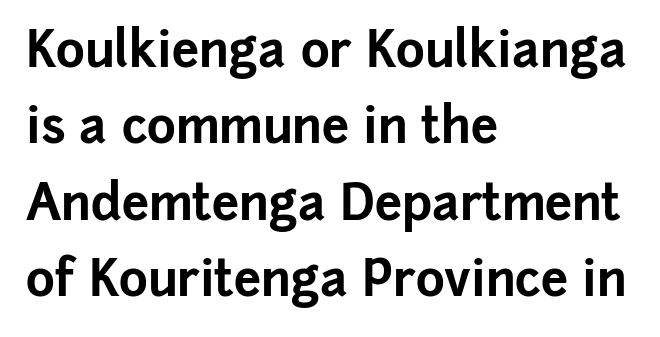
Q: Is the text bold? A: Yes.
Q: Is the text italic (slanted)? A: No, it is upright.
Q: Is the typeface a serif or a sans-serif typeface? A: Sans-serif.
Q: Is the text underlined? A: No.
Q: How is the paragraph aligned? A: Left-aligned.
Q: Is the spacing between letters normal or unusually wide? A: Normal.
Q: Is the spacing between lines tight, normal or loose? A: Normal.
Q: Width (condensed, normal, or wide)? A: Normal.
Q: Stroke contrast? A: Low.
Q: x-height? A: Medium.
Q: Monospaced? A: No.
